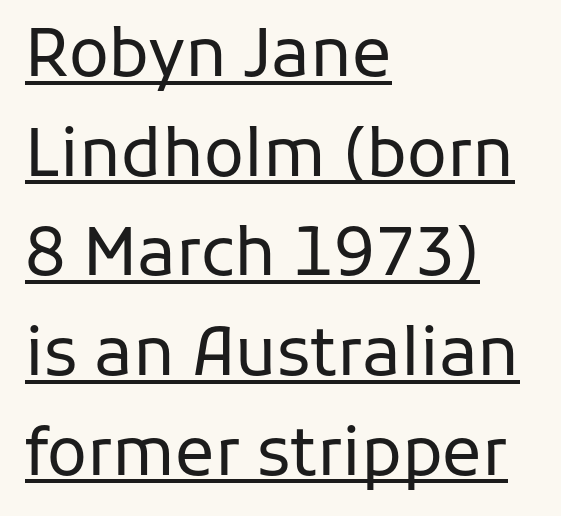
Q: Is the text bold? A: No.
Q: Is the text italic (slanted)? A: No, it is upright.
Q: Is the typeface a serif or a sans-serif typeface? A: Sans-serif.
Q: Is the text underlined? A: Yes.
Q: How is the paragraph aligned? A: Left-aligned.
Q: Is the spacing between letters normal or unusually wide? A: Normal.
Q: Is the spacing between lines tight, normal or loose? A: Normal.
Q: Width (condensed, normal, or wide)? A: Normal.
Q: Stroke contrast? A: Low.
Q: x-height? A: Medium.
Q: Monospaced? A: No.
